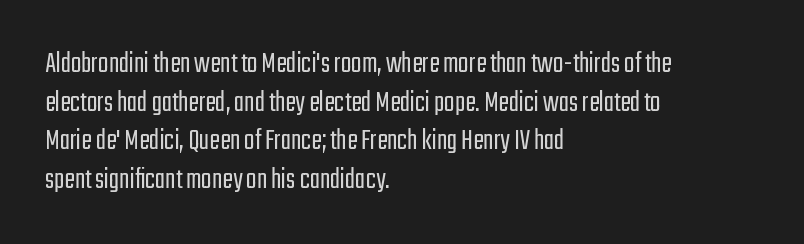
The image shows 31 px light, condensed sans-serif type, upright; set left-aligned, normal line spacing (1.25x), normal letter spacing, not underlined; low stroke contrast and a medium x-height.
